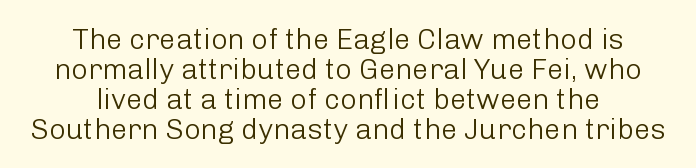
{"serif": "no", "italic": "no", "bold": "no", "weight": "light", "width": "normal", "stroke_contrast": "low", "x_height": "medium", "monospaced": "no", "underline": "no", "align": "center", "line_spacing": "tight", "line_spacing_ratio": 1.03, "letter_spacing": "normal", "letter_spacing_em": 0.0, "glyph_px": 29}
